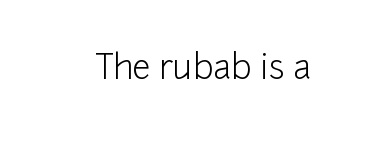
{"serif": "no", "italic": "no", "bold": "no", "weight": "light", "width": "normal", "stroke_contrast": "low", "x_height": "medium", "monospaced": "no", "underline": "no", "letter_spacing": "normal", "letter_spacing_em": 0.0, "glyph_px": 33}
